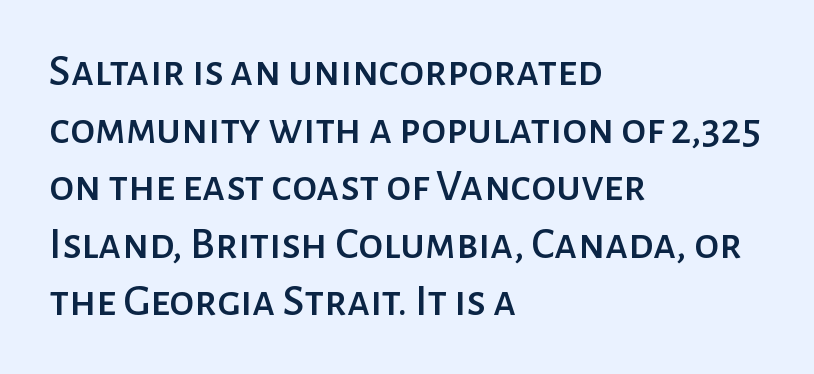
The image shows 45 px sans-serif type, upright; set left-aligned, normal line spacing (1.28x), normal letter spacing, not underlined; low stroke contrast and a medium x-height.
